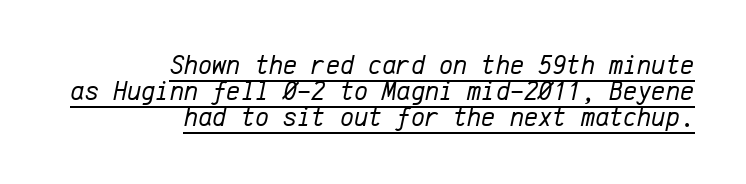
The image shows 27 px text type, italic (leaning right); set right-aligned, tight line spacing (0.96x), normal letter spacing, underlined.
